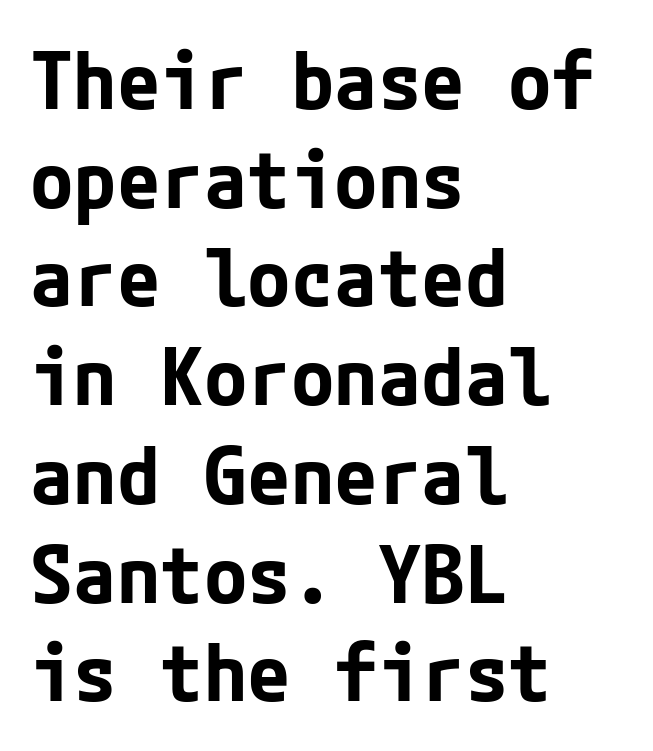
Does extra space separate the letters? No, they use regular spacing. One-word summary of the alignment: left. Italic? Not at all — the glyphs are vertical. The letters carry no serifs — their stems end cleanly without finishing strokes. The space directly below the letters is spotless. The font is running at its bold setting.
